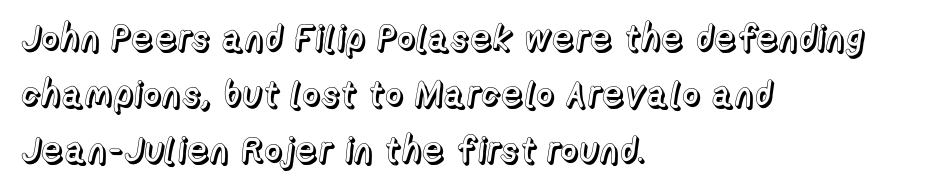
This rendering features lettering with no underline. Default kerning and tracking; the words read as compact shapes. One glance says typical: line gaps are just what's usual. Here the designer chose a conventional face with non-uniform glyph widths. The lines are quadded left.
